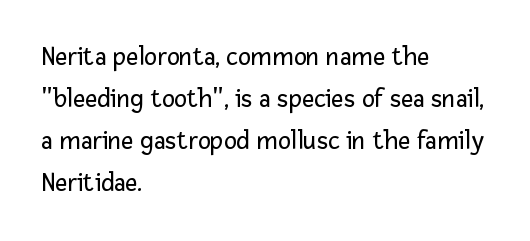
{"italic": "no", "bold": "no", "underline": "no", "align": "left", "line_spacing": "normal", "line_spacing_ratio": 1.56, "letter_spacing": "normal", "letter_spacing_em": 0.0, "glyph_px": 27}
